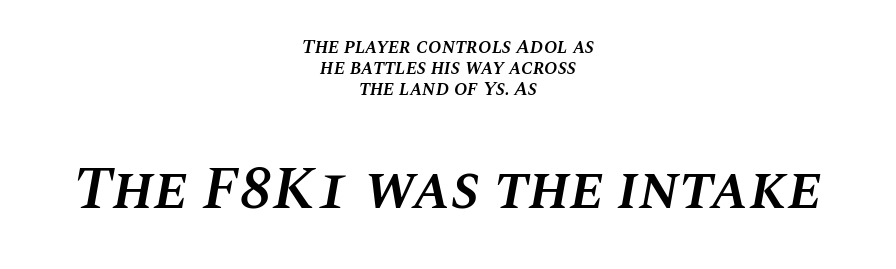
The image shows 61 px semibold type, italic (leaning right); set centered, tight line spacing (1.06x), normal letter spacing, not underlined; the second (bottom) block is 3.05x larger; medium stroke contrast and a large x-height.
